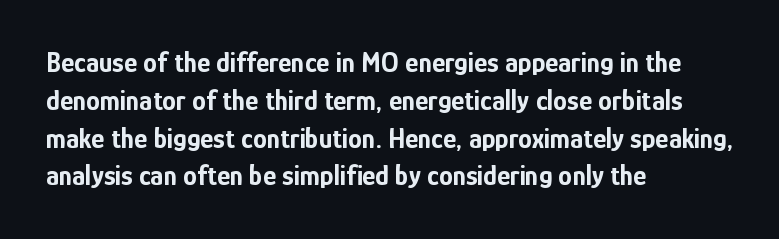
The image shows 28 px bold, condensed sans-serif type, upright; set left-aligned, normal line spacing (1.35x), normal letter spacing, not underlined; low stroke contrast and a medium x-height.
